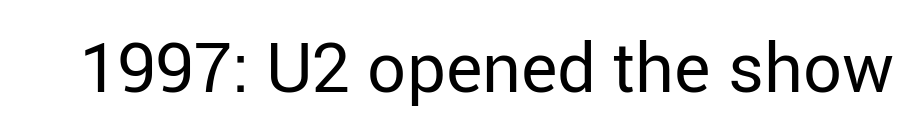
Q: Is the text bold? A: No.
Q: Is the text italic (slanted)? A: No, it is upright.
Q: Is the typeface a serif or a sans-serif typeface? A: Sans-serif.
Q: Is the text underlined? A: No.
Q: Is the spacing between letters normal or unusually wide? A: Normal.
Q: Width (condensed, normal, or wide)? A: Normal.
Q: Stroke contrast? A: Low.
Q: x-height? A: Medium.
Q: Monospaced? A: No.
